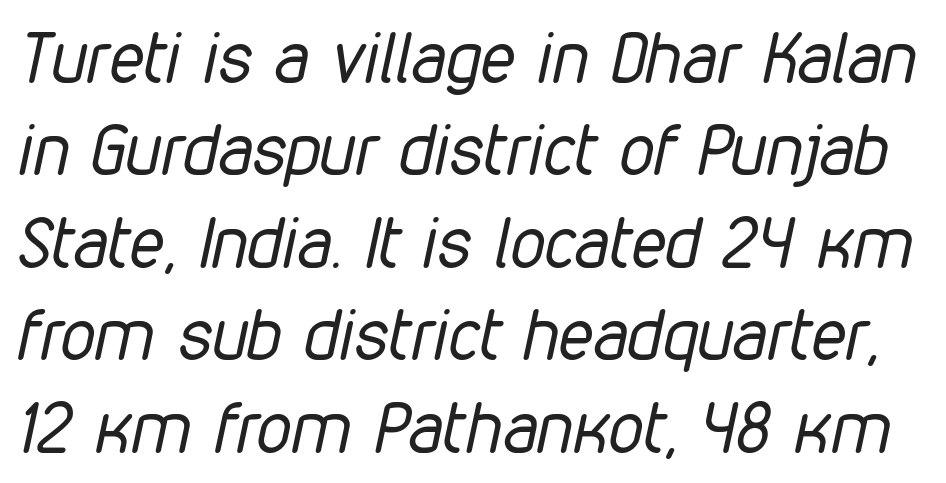
The image shows 70 px regular-weight, condensed type, italic (leaning right); set normal line spacing (1.32x), normal letter spacing, not underlined; low stroke contrast and a medium x-height.
